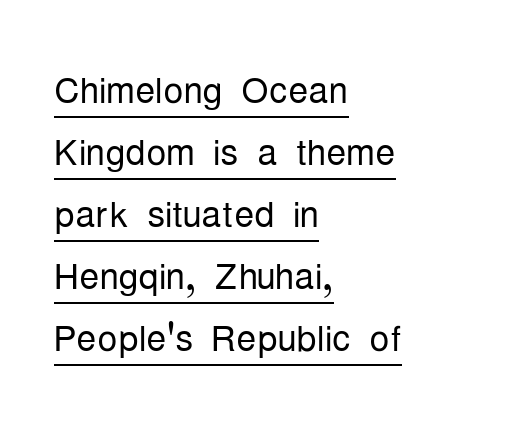
Q: Is the text bold? A: No.
Q: Is the text italic (slanted)? A: No, it is upright.
Q: Is the typeface a serif or a sans-serif typeface? A: Sans-serif.
Q: Is the text underlined? A: Yes.
Q: How is the paragraph aligned? A: Left-aligned.
Q: Is the spacing between letters normal or unusually wide? A: Normal.
Q: Width (condensed, normal, or wide)? A: Condensed.
Q: Stroke contrast? A: Low.
Q: x-height? A: Medium.
Q: Monospaced? A: No.
